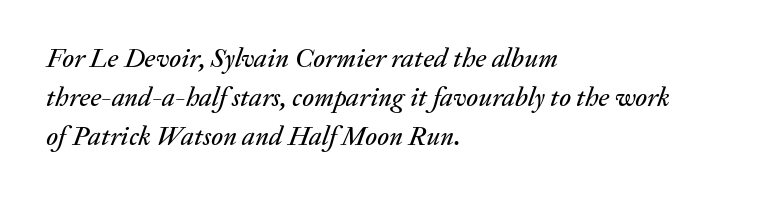
The image shows 27 px text type, italic (leaning right); set left-aligned, normal line spacing (1.45x), normal letter spacing, not underlined.
